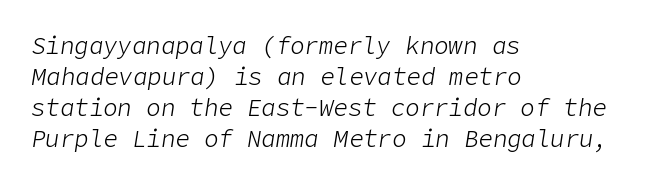
Words appear dense and cohesive because spacing is normal. Each new line begins a customary step beneath the previous one. Only glyphs here, with clear space below each row. The passage shown leans; its letterforms are oblique.
